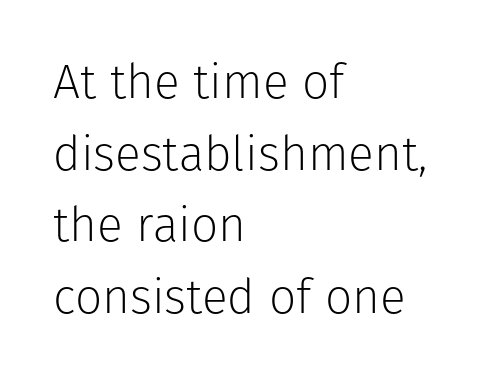
Check the space under the baseline: it is left empty. Think standard paragraph weight, or any step lighter than that. Regarding serifs, this sample does without them. No extra tracking has been applied to these lines. A roman cut, with each character standing at attention. Is this a fixed-width face? No — the glyphs have proportional, varying widths.
